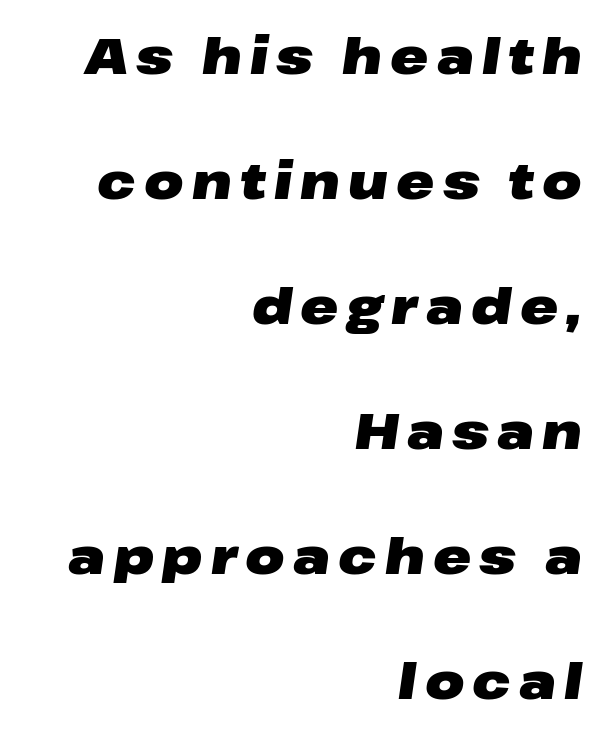
The image shows 51 px heavy, wide type, italic (leaning right); set right-aligned, loose line spacing (2.45x), not underlined; low stroke contrast and a medium x-height.
